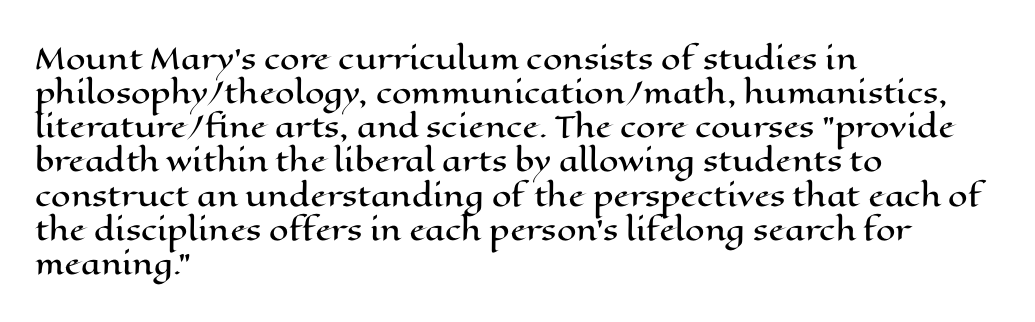
{"italic": "no", "width": "wide", "stroke_contrast": "high", "x_height": "medium", "monospaced": "no", "underline": "no", "align": "left", "line_spacing_ratio": 1.22, "letter_spacing": "normal", "letter_spacing_em": 0.0, "glyph_px": 28}
